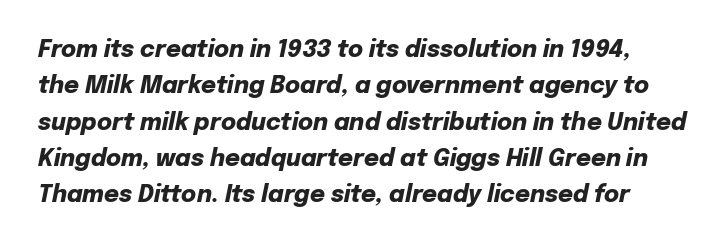
The image shows 23 px bold type, italic (leaning right); set normal line spacing (1.58x), normal letter spacing, not underlined.
